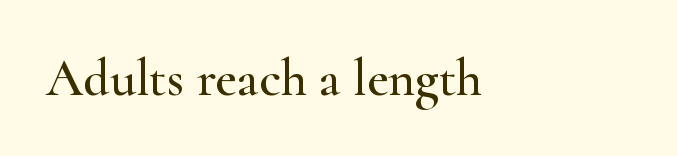
The image shows 52 px wide serif type, upright; set left-aligned, normal letter spacing, not underlined; high stroke contrast and a small x-height.
